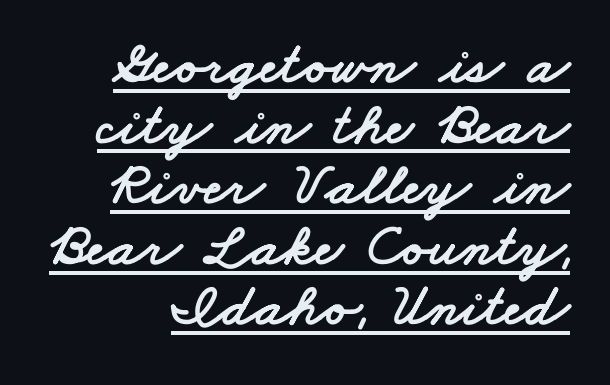
Each letter keeps its own natural width here, so spacing adapts to shape. These characters rest on top of a visible drawn line. Caption: standard tracking, unaltered. To sum up the face: it is a sans, with no serifs. What's the leading like? Squeezed, with rows nearly overlapping.
